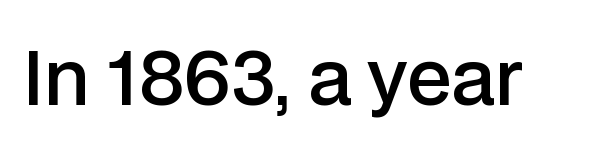
Q: Is the text bold? A: Semi-bold.
Q: Is the text italic (slanted)? A: No, it is upright.
Q: Is the typeface a serif or a sans-serif typeface? A: Sans-serif.
Q: Is the text underlined? A: No.
Q: Is the spacing between letters normal or unusually wide? A: Normal.
Q: Width (condensed, normal, or wide)? A: Normal.
Q: Stroke contrast? A: Low.
Q: x-height? A: Medium.
Q: Monospaced? A: No.
